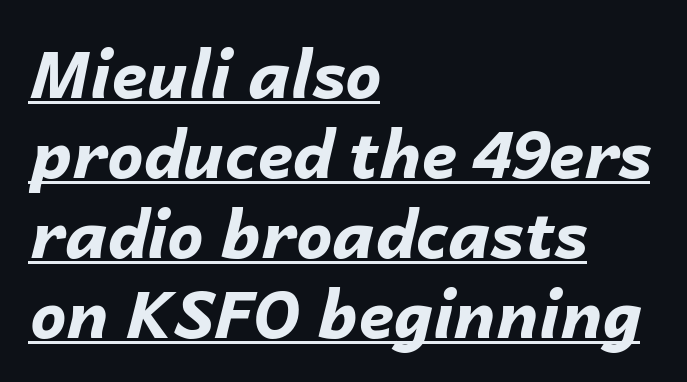
What weight is shown? A full bold with thick strokes. Has an underline been added? It has. Would a proofreader flag this as italicized? Yes. Words appear dense and cohesive because spacing is normal. Every row of glyphs begins at an identical x-position on the left.
